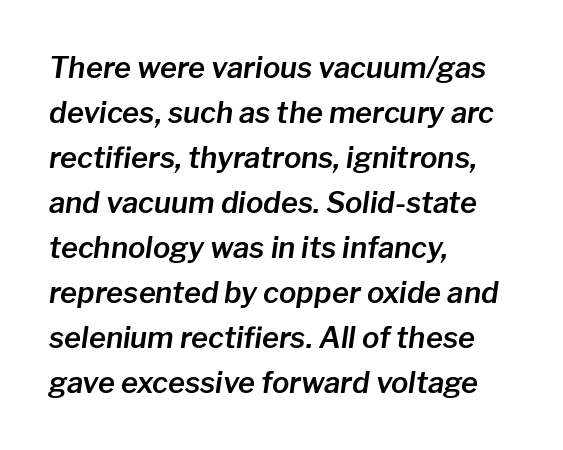
The image shows 29 px text type, italic (leaning right); set left-aligned, normal line spacing (1.55x), normal letter spacing, not underlined; low stroke contrast and a medium x-height.
